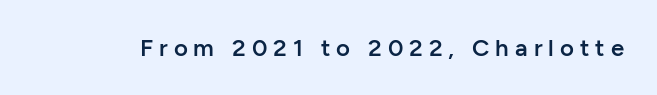
Notice how the stems are strictly vertical — no italics here. Students, this is semibold: more ink than regular, less than bold. Type without underlining. What stands out about the letter spacing? Its width — letters are far apart.
